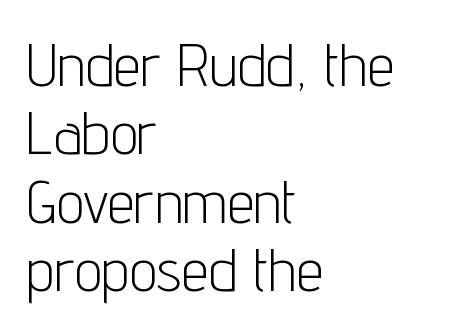
Q: Is the text bold? A: No.
Q: Is the text italic (slanted)? A: No, it is upright.
Q: Is the typeface a serif or a sans-serif typeface? A: Sans-serif.
Q: Is the text underlined? A: No.
Q: How is the paragraph aligned? A: Left-aligned.
Q: Is the spacing between letters normal or unusually wide? A: Normal.
Q: Is the spacing between lines tight, normal or loose? A: Tight.
Q: Width (condensed, normal, or wide)? A: Condensed.
Q: Stroke contrast? A: Low.
Q: x-height? A: Medium.
Q: Monospaced? A: No.
